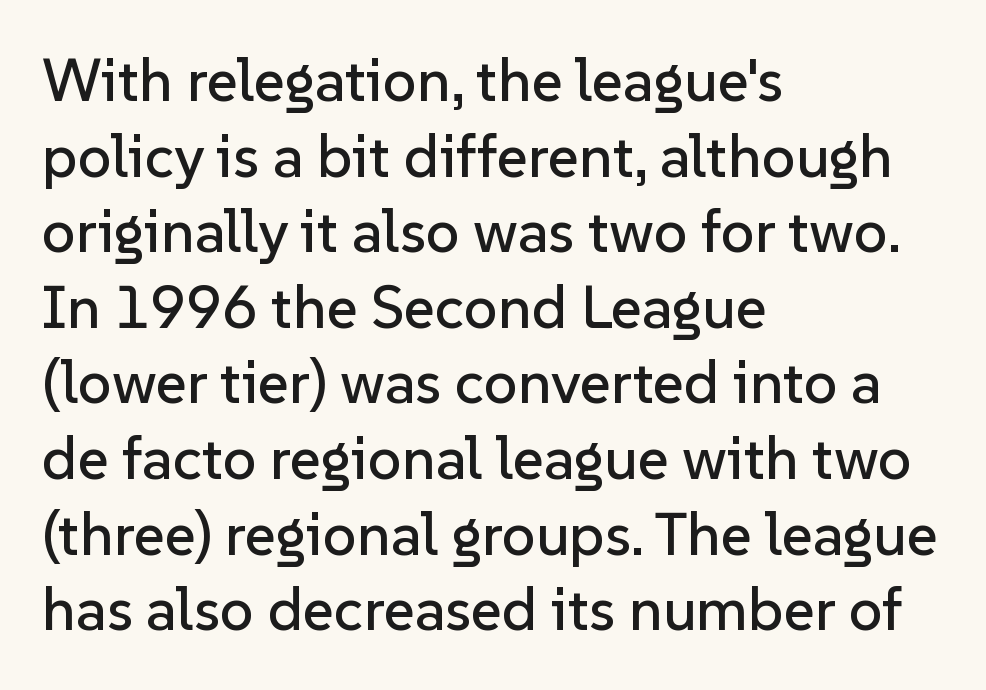
{"serif": "no", "italic": "no", "width": "normal", "stroke_contrast": "low", "x_height": "medium", "monospaced": "no", "underline": "no", "align": "left", "line_spacing": "normal", "line_spacing_ratio": 1.26, "letter_spacing": "normal", "letter_spacing_em": 0.0, "glyph_px": 60}
